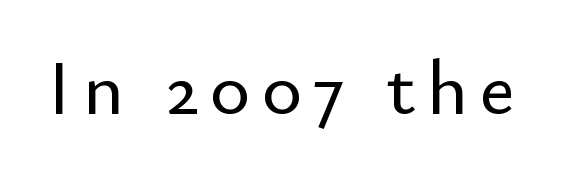
Q: Is the text italic (slanted)? A: No, it is upright.
Q: Is the typeface a serif or a sans-serif typeface? A: Sans-serif.
Q: Is the text underlined? A: No.
Q: Width (condensed, normal, or wide)? A: Normal.
Q: Stroke contrast? A: Low.
Q: x-height? A: Small.
Q: Monospaced? A: No.
